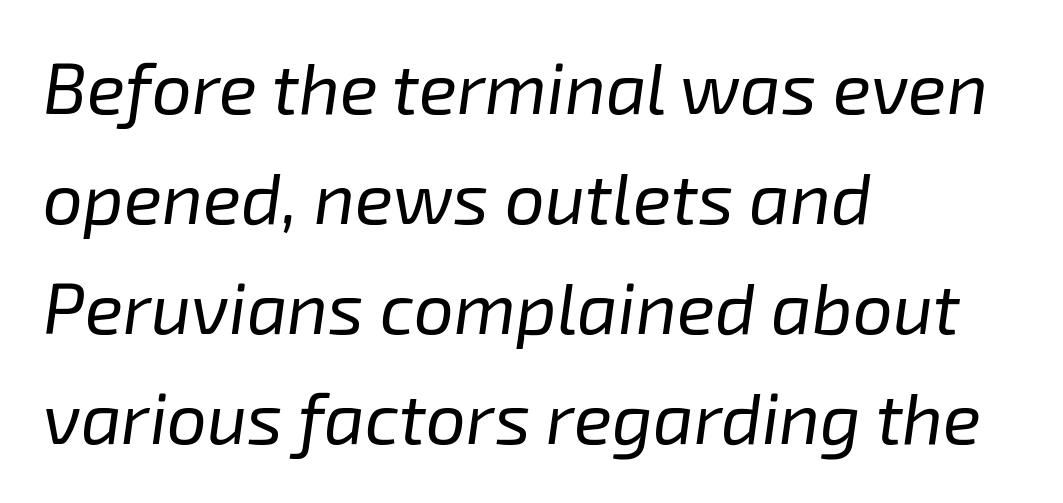
The leading is moderate, giving the passage an even texture. Characters are canted at an angle relative to the baseline's perpendicular. Horizontally, the lines are justified to the leading edge only. Lines of text with bare space underneath. The face used here is rendered with its standard letterfit.
